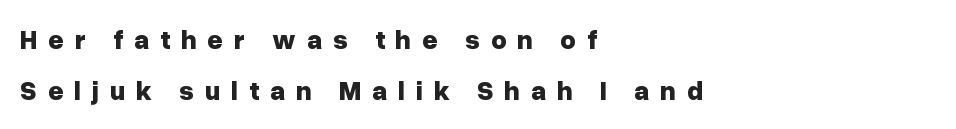
Q: Is the text bold? A: Yes.
Q: Is the text italic (slanted)? A: No, it is upright.
Q: Is the text underlined? A: No.
Q: How is the paragraph aligned? A: Left-aligned.
Q: Is the spacing between letters normal or unusually wide? A: Unusually wide.
